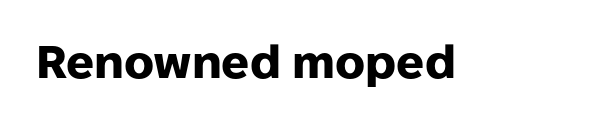
Q: Is the text bold? A: Yes.
Q: Is the text italic (slanted)? A: No, it is upright.
Q: Is the typeface a serif or a sans-serif typeface? A: Sans-serif.
Q: Is the text underlined? A: No.
Q: Is the spacing between letters normal or unusually wide? A: Normal.
Q: Width (condensed, normal, or wide)? A: Normal.
Q: Stroke contrast? A: Low.
Q: x-height? A: Medium.
Q: Monospaced? A: No.
